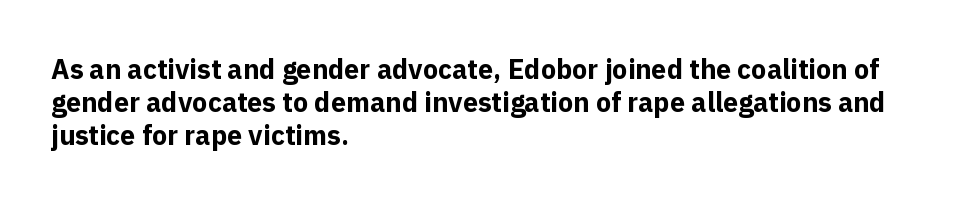
The image shows 27 px bold type, upright; set left-aligned, line spacing 1.23x, normal letter spacing, not underlined.
